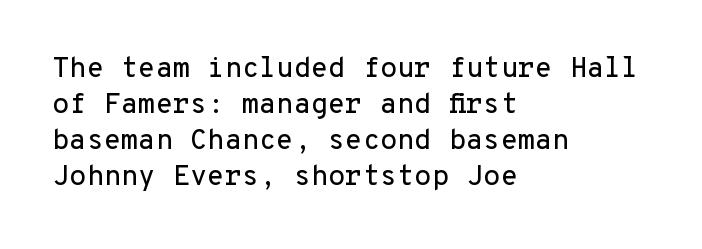
The image shows 28 px sans-serif type, upright, monospaced; set left-aligned, normal line spacing (1.29x), normal letter spacing, not underlined; low stroke contrast and a medium x-height.
